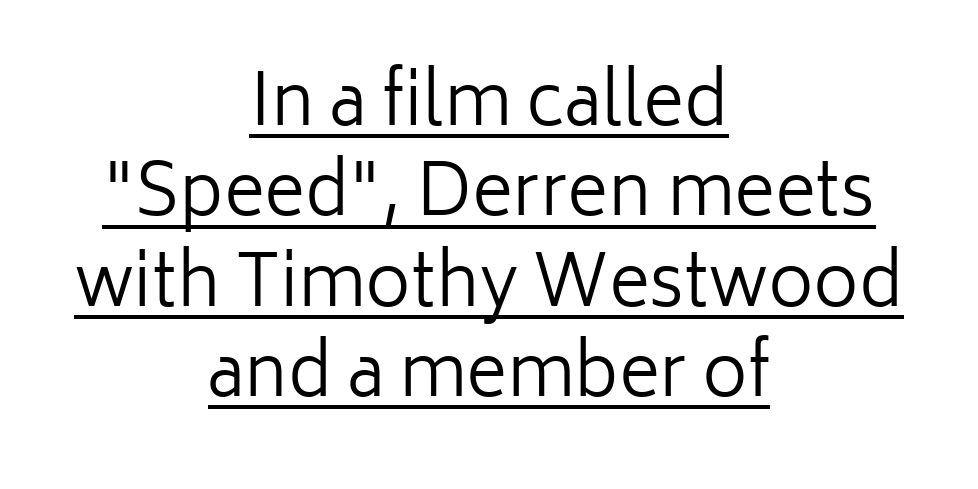
Q: Is the text bold? A: No.
Q: Is the text italic (slanted)? A: No, it is upright.
Q: Is the typeface a serif or a sans-serif typeface? A: Sans-serif.
Q: Is the text underlined? A: Yes.
Q: How is the paragraph aligned? A: Centered.
Q: Is the spacing between letters normal or unusually wide? A: Normal.
Q: Is the spacing between lines tight, normal or loose? A: Normal.
Q: Width (condensed, normal, or wide)? A: Normal.
Q: Stroke contrast? A: Low.
Q: x-height? A: Medium.
Q: Monospaced? A: No.
